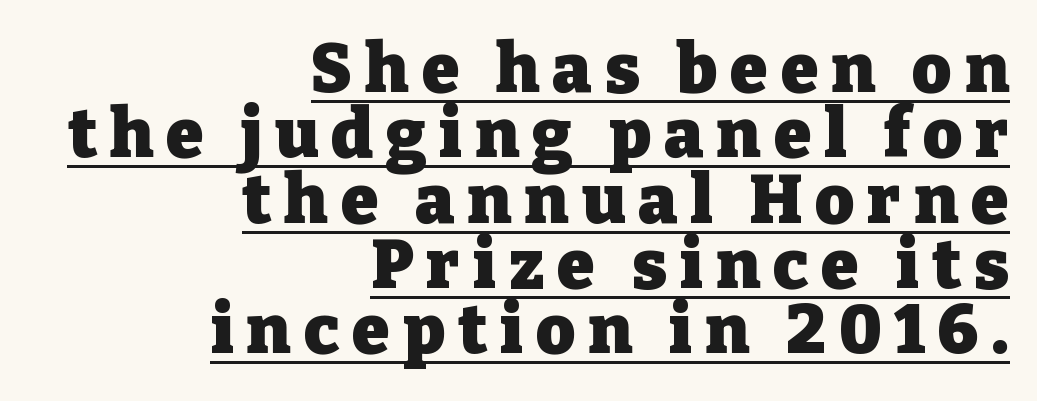
{"serif": "yes", "italic": "no", "bold": "yes", "weight": "heavy", "width": "normal", "stroke_contrast": "low", "x_height": "medium", "monospaced": "no", "underline": "yes", "align": "right", "line_spacing": "tight", "line_spacing_ratio": 0.96, "glyph_px": 68}
